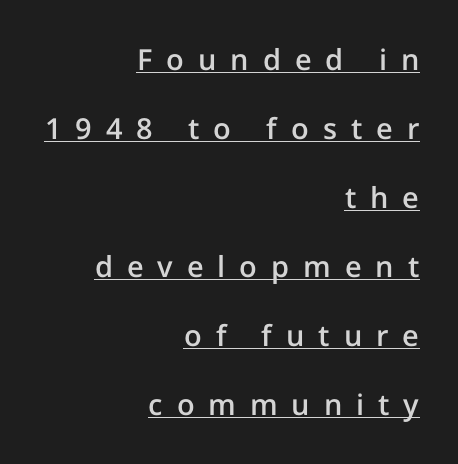
{"serif": "no", "italic": "no", "bold": "semi", "weight": "semibold", "width": "normal", "stroke_contrast": "low", "x_height": "medium", "monospaced": "no", "underline": "yes", "align": "right", "line_spacing": "loose", "line_spacing_ratio": 2.38, "letter_spacing": "wide", "letter_spacing_em": 0.48, "glyph_px": 29}
